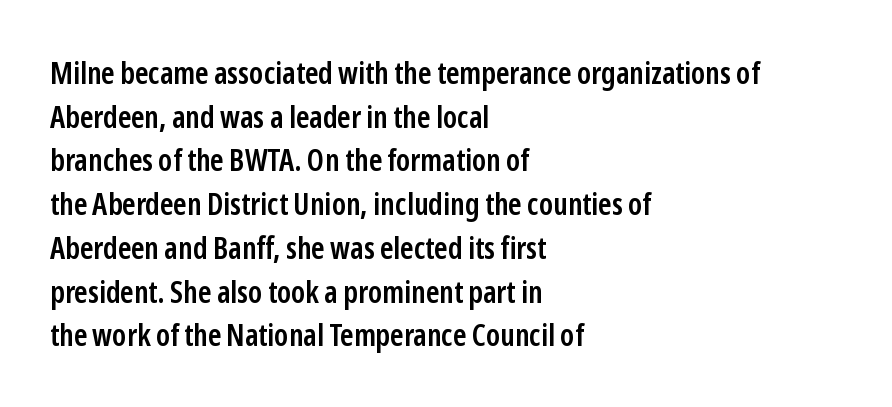
{"serif": "no", "italic": "no", "bold": "semi", "weight": "semibold", "width": "condensed", "stroke_contrast": "low", "x_height": "medium", "monospaced": "no", "underline": "no", "align": "left", "line_spacing": "normal", "line_spacing_ratio": 1.41, "letter_spacing": "normal", "letter_spacing_em": 0.0, "glyph_px": 31}
